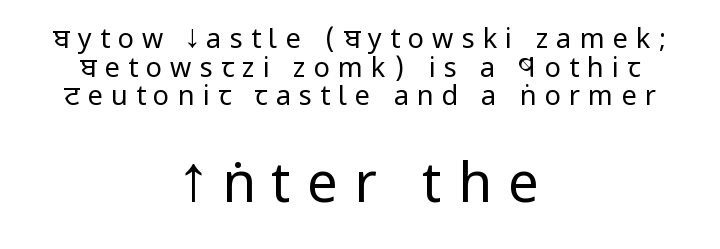
Q: Is the text bold? A: No.
Q: Is the text italic (slanted)? A: No, it is upright.
Q: Is the typeface a serif or a sans-serif typeface? A: Sans-serif.
Q: Is the text underlined? A: No.
Q: How is the paragraph aligned? A: Centered.
Q: Is the spacing between letters normal or unusually wide? A: Unusually wide.
Q: Is the spacing between lines tight, normal or loose? A: Tight.
Q: Which block of text is set in a larger size, the first (top) or the second (bottom)? A: The second (bottom) one.
Q: Width (condensed, normal, or wide)? A: Condensed.
Q: Stroke contrast? A: Low.
Q: x-height? A: Large.
Q: Monospaced? A: No.
